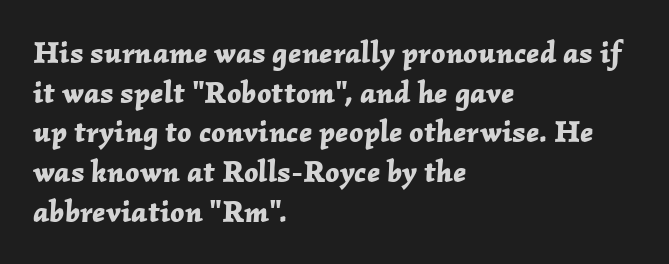
Q: Is the text bold? A: Yes.
Q: Is the text italic (slanted)? A: Yes, it leans right by about 2 degrees.
Q: Is the text underlined? A: No.
Q: How is the paragraph aligned? A: Left-aligned.
Q: Is the spacing between letters normal or unusually wide? A: Normal.
Q: Is the spacing between lines tight, normal or loose? A: Normal.
Q: Width (condensed, normal, or wide)? A: Normal.
Q: Stroke contrast? A: Low.
Q: x-height? A: Medium.
Q: Monospaced? A: No.
